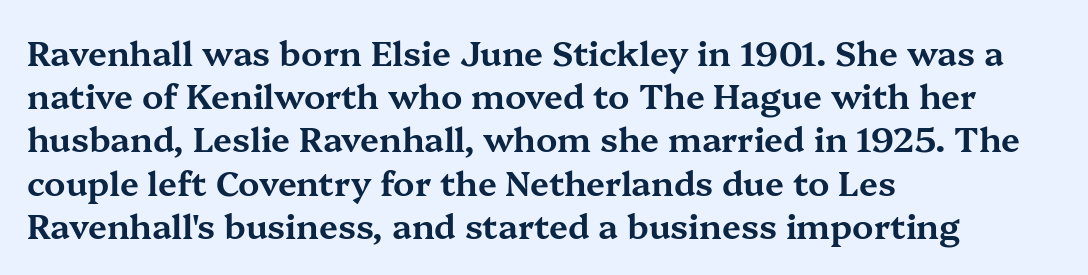
The image shows 34 px wide serif type, upright; set left-aligned, normal line spacing (1.27x), normal letter spacing, not underlined; medium stroke contrast and a medium x-height.
